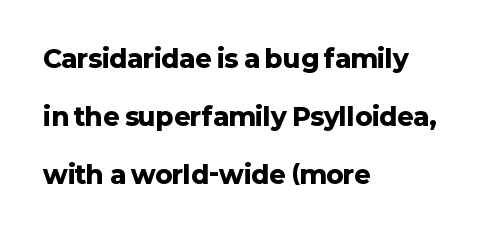
{"italic": "no", "bold": "yes", "underline": "no", "align": "left", "line_spacing": "loose", "line_spacing_ratio": 2.32, "letter_spacing": "normal", "letter_spacing_em": 0.0, "glyph_px": 25}
